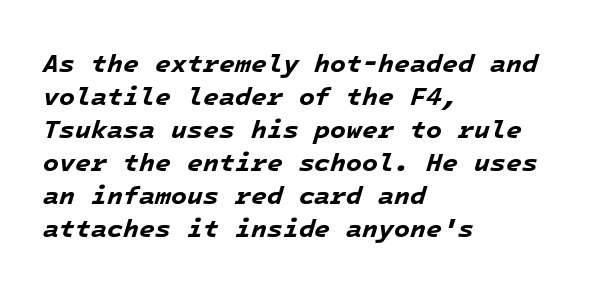
The gaps between neighbouring characters are ordinary and unremarkable. The zone under the glyphs is completely vacant. Students, observe: this is what conventionally led text looks like. Which margin do the lines hug? The left one — the right edge is uneven. Slanted lettering throughout. The strokes are fattened all the way to bold.
